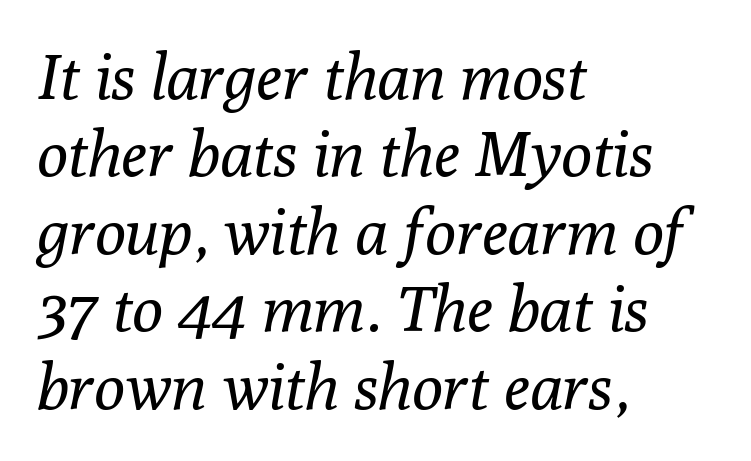
Stems here are at most as thick as an everyday book face. The face used here is proportionally spaced, like ordinary book or web type. To sum up the face: it has serifs. How are the letters spaced? Ordinarily, with no added tracking. The font's italic variant was chosen for this text. All the whitespace from short lines collects on the right.
